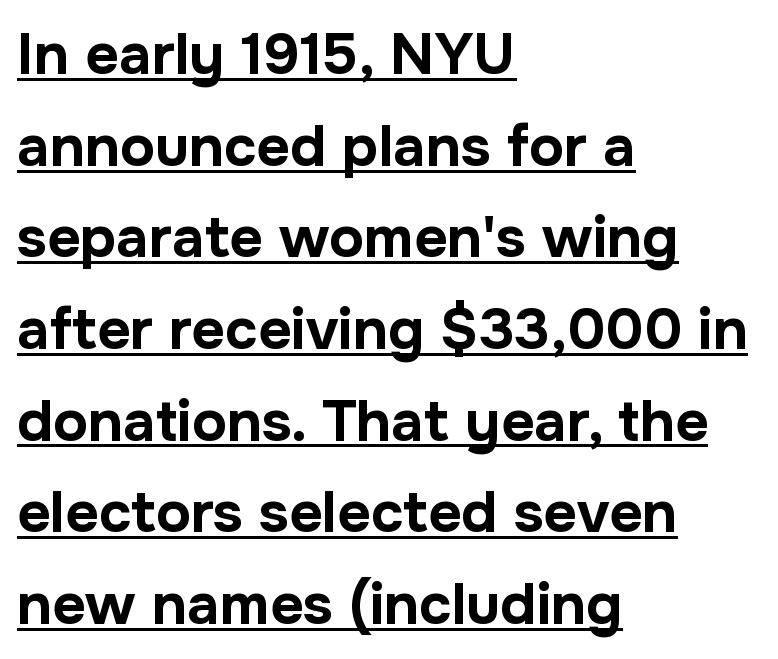
{"serif": "no", "italic": "no", "bold": "yes", "weight": "bold", "width": "normal", "stroke_contrast": "low", "x_height": "medium", "monospaced": "no", "underline": "yes", "align": "left", "line_spacing": "normal", "line_spacing_ratio": 1.58, "letter_spacing": "normal", "letter_spacing_em": 0.0, "glyph_px": 58}
